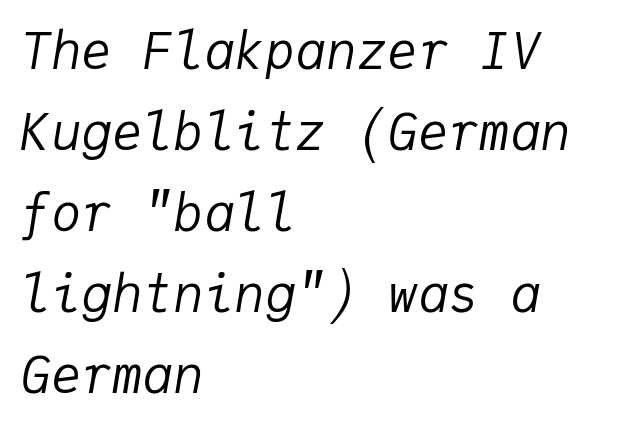
These glyphs show unthickened strokes, regular width or finer. A classic flush-left, rag-right setting is used for this passage. The foot of each line stays bare and open. Tall strokes in this sample are angled rather than plumb.
